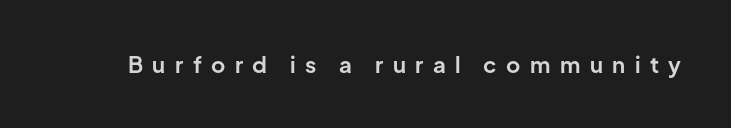
The image shows 22 px bold type, upright; set unusually wide letter spacing (+0.43 em), not underlined.
